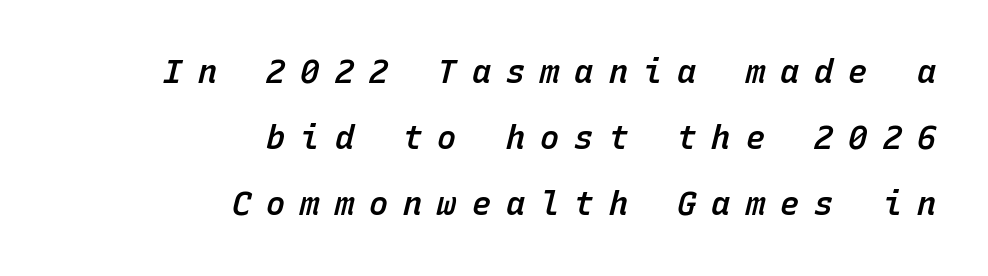
Monospaced: the letters line up in strict vertical columns. The space between consecutive lines is lavish. Students, note that the glyphs here are deliberately spaced far apart. Beneath every word, the page is bare. It's the slanting kind of type.
